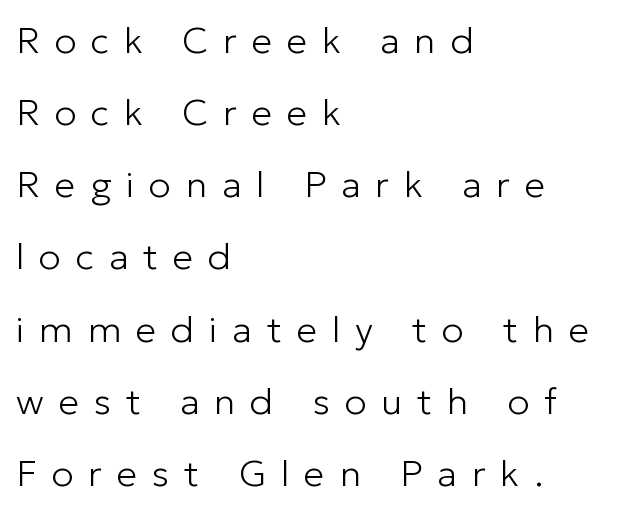
Q: Is the text bold? A: No.
Q: Is the text italic (slanted)? A: No, it is upright.
Q: Is the typeface a serif or a sans-serif typeface? A: Sans-serif.
Q: Is the text underlined? A: No.
Q: How is the paragraph aligned? A: Left-aligned.
Q: Is the spacing between letters normal or unusually wide? A: Unusually wide.
Q: Is the spacing between lines tight, normal or loose? A: Loose.
Q: Width (condensed, normal, or wide)? A: Normal.
Q: Stroke contrast? A: Low.
Q: x-height? A: Medium.
Q: Monospaced? A: No.
